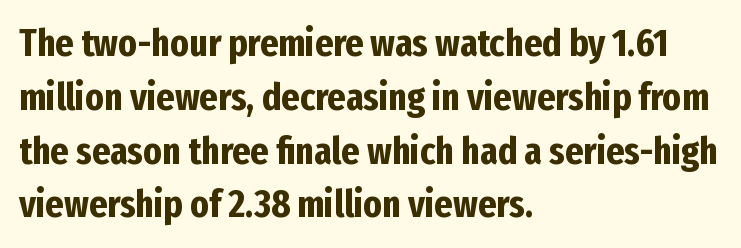
Q: Is the text bold? A: Yes.
Q: Is the text italic (slanted)? A: No, it is upright.
Q: Is the typeface a serif or a sans-serif typeface? A: Sans-serif.
Q: Is the text underlined? A: No.
Q: How is the paragraph aligned? A: Left-aligned.
Q: Is the spacing between letters normal or unusually wide? A: Normal.
Q: Is the spacing between lines tight, normal or loose? A: Normal.
Q: Width (condensed, normal, or wide)? A: Condensed.
Q: Stroke contrast? A: Low.
Q: x-height? A: Medium.
Q: Monospaced? A: No.
